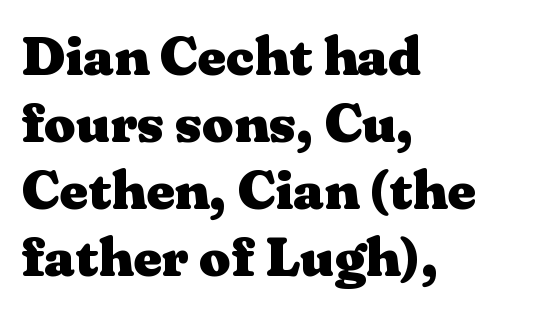
{"serif": "yes", "italic": "no", "bold": "yes", "weight": "heavy", "width": "wide", "stroke_contrast": "medium", "x_height": "medium", "monospaced": "no", "underline": "no", "align": "left", "line_spacing_ratio": 1.22, "letter_spacing": "normal", "letter_spacing_em": 0.0, "glyph_px": 55}
